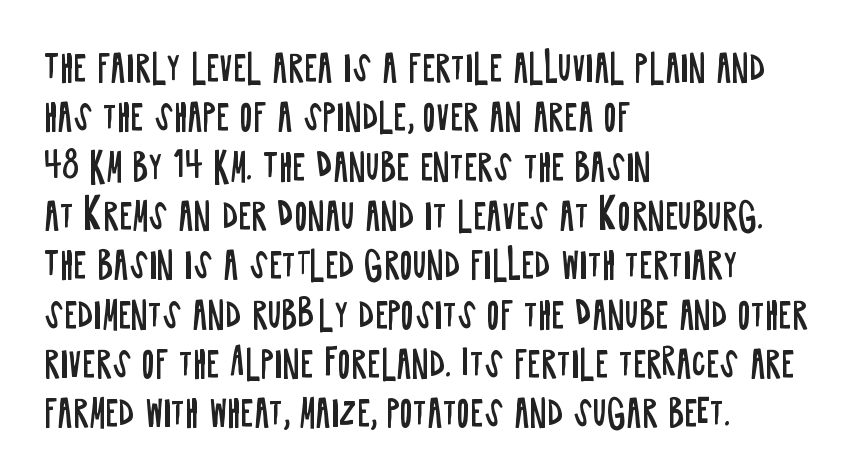
The image shows 35 px regular-weight, condensed sans-serif type, upright; set left-aligned, normal line spacing (1.41x), normal letter spacing, not underlined; low stroke contrast and a large x-height.
